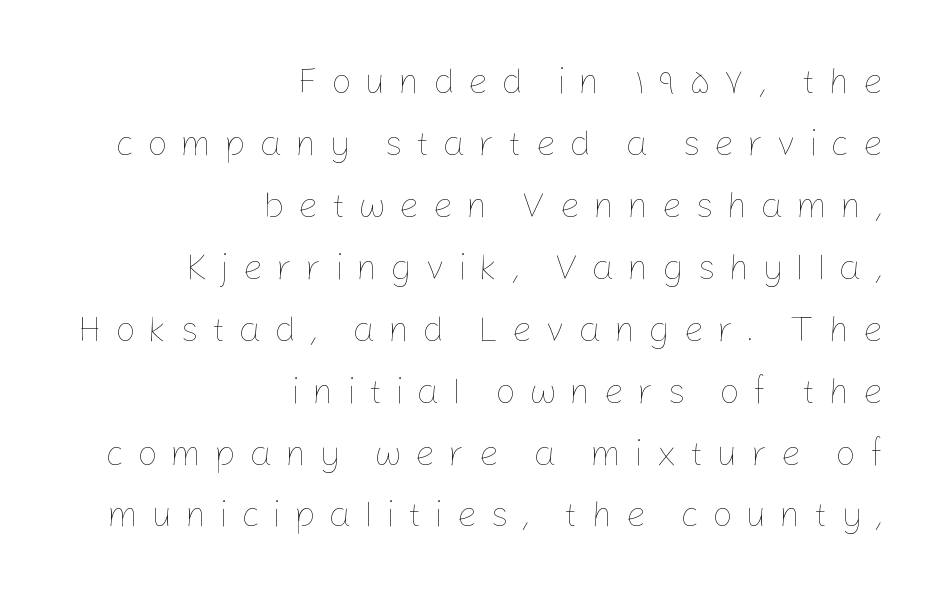
Q: Is the text bold? A: No.
Q: Is the text italic (slanted)? A: No, it is upright.
Q: Is the text underlined? A: No.
Q: How is the paragraph aligned? A: Right-aligned.
Q: Is the spacing between letters normal or unusually wide? A: Unusually wide.
Q: Width (condensed, normal, or wide)? A: Normal.
Q: Stroke contrast? A: Low.
Q: x-height? A: Medium.
Q: Monospaced? A: No.
